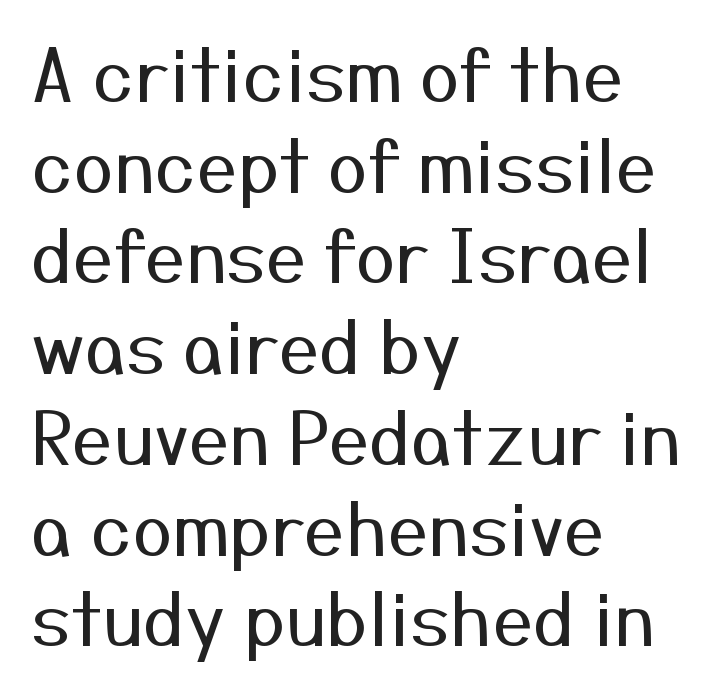
The image shows 72 px regular-weight sans-serif type, upright; set left-aligned, normal line spacing (1.26x), normal letter spacing, not underlined; medium stroke contrast and a medium x-height.
